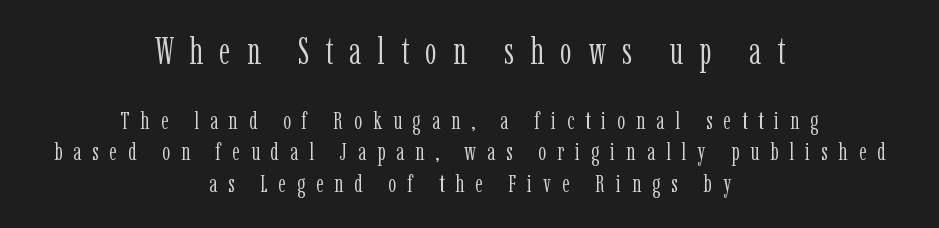
Q: Is the text bold? A: No.
Q: Is the text italic (slanted)? A: No, it is upright.
Q: Is the typeface a serif or a sans-serif typeface? A: Serif.
Q: Is the text underlined? A: No.
Q: How is the paragraph aligned? A: Centered.
Q: Is the spacing between letters normal or unusually wide? A: Unusually wide.
Q: Is the spacing between lines tight, normal or loose? A: Normal.
Q: Which block of text is set in a larger size, the first (top) or the second (bottom)? A: The first (top) one.
Q: Width (condensed, normal, or wide)? A: Condensed.
Q: Stroke contrast? A: Low.
Q: x-height? A: Medium.
Q: Monospaced? A: No.
